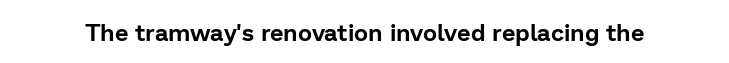
{"italic": "no", "underline": "no", "letter_spacing": "normal", "letter_spacing_em": 0.0, "glyph_px": 24}
